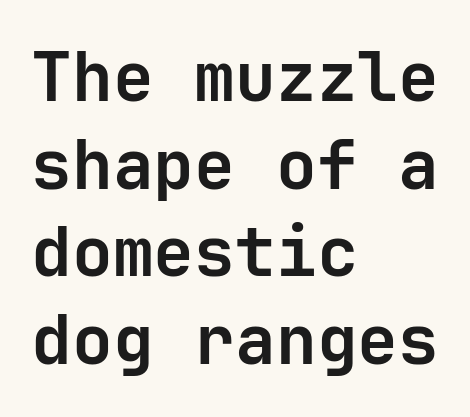
The image shows 68 px bold sans-serif type, upright, monospaced; set left-aligned, normal line spacing (1.29x), normal letter spacing, not underlined; low stroke contrast and a medium x-height.
